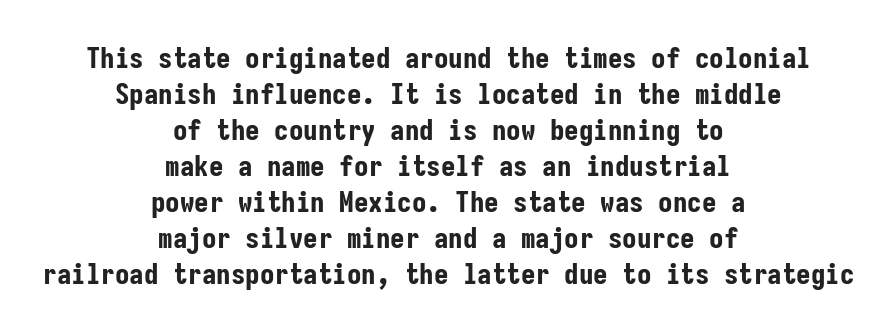
Q: Is the text bold? A: Yes.
Q: Is the text italic (slanted)? A: No, it is upright.
Q: Is the typeface a serif or a sans-serif typeface? A: Sans-serif.
Q: Is the text underlined? A: No.
Q: How is the paragraph aligned? A: Centered.
Q: Is the spacing between letters normal or unusually wide? A: Normal.
Q: Width (condensed, normal, or wide)? A: Condensed.
Q: Stroke contrast? A: Low.
Q: x-height? A: Medium.
Q: Monospaced? A: Yes.
